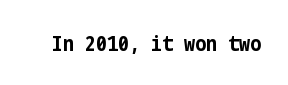
Q: Is the text bold? A: Yes.
Q: Is the text italic (slanted)? A: No, it is upright.
Q: Is the text underlined? A: No.
Q: Is the spacing between letters normal or unusually wide? A: Normal.
